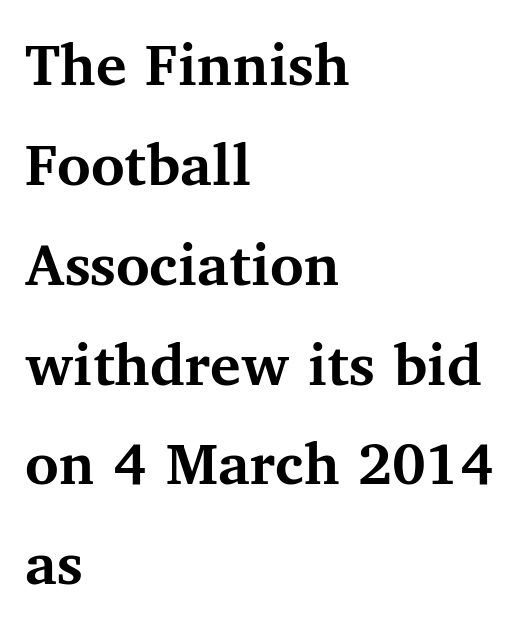
{"serif": "yes", "italic": "no", "bold": "yes", "weight": "semibold", "width": "normal", "stroke_contrast": "medium", "x_height": "medium", "monospaced": "no", "underline": "no", "align": "left", "line_spacing": "normal", "line_spacing_ratio": 1.56, "letter_spacing": "normal", "letter_spacing_em": 0.0, "glyph_px": 64}
